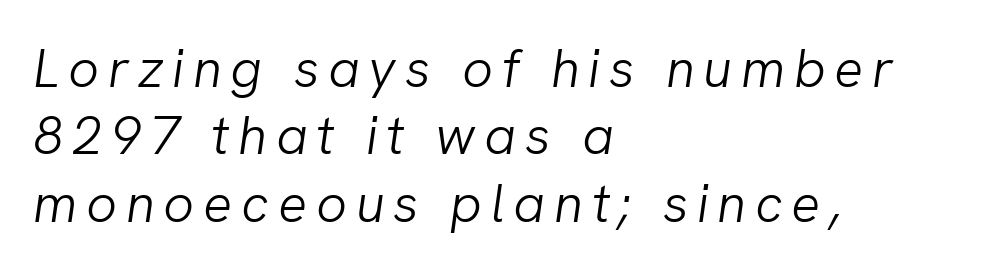
The image shows 54 px light type, italic (leaning right); set left-aligned, normal line spacing (1.25x), not underlined; low stroke contrast and a medium x-height.
